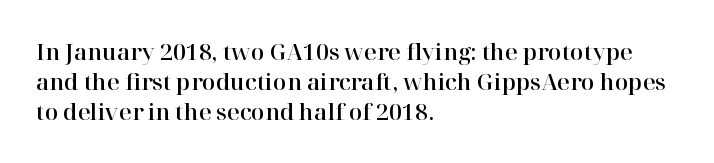
The image shows 22 px text type, upright; set left-aligned, normal line spacing (1.36x), normal letter spacing, not underlined.
